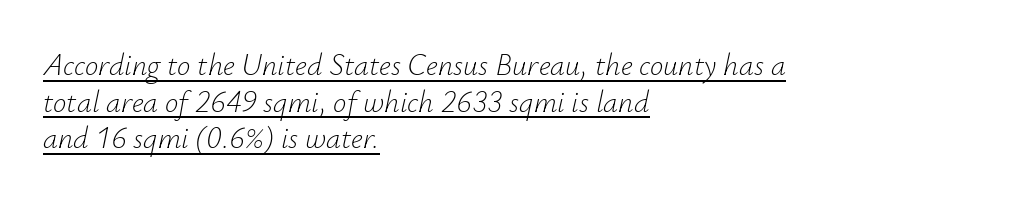
The image shows 30 px light type, italic (leaning right); set left-aligned, line spacing 1.22x, normal letter spacing, underlined; low stroke contrast and a small x-height.
